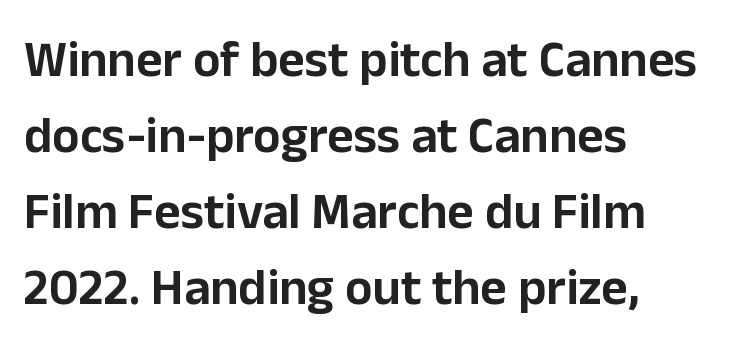
The image shows 51 px sans-serif type, upright; set left-aligned, normal line spacing (1.49x), normal letter spacing, not underlined; low stroke contrast and a medium x-height.
